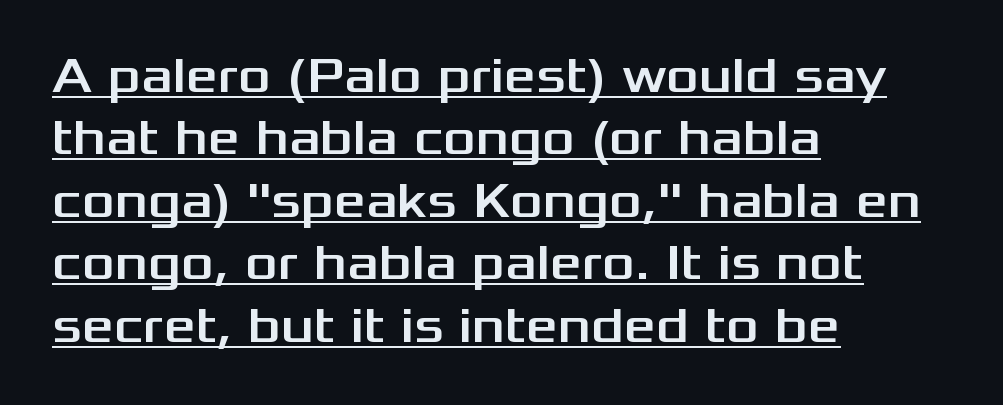
A typesetter would call this zero additional tracking. This block has exactly the height ordinary leading produces. The passage shown is underscored from start to finish. The lettering stays uniformly vertical, giving the passage a roman look. The ragged edge is on the right, which tells us the setting is flush left. The font family rendered here belongs to the sans-serif group.
